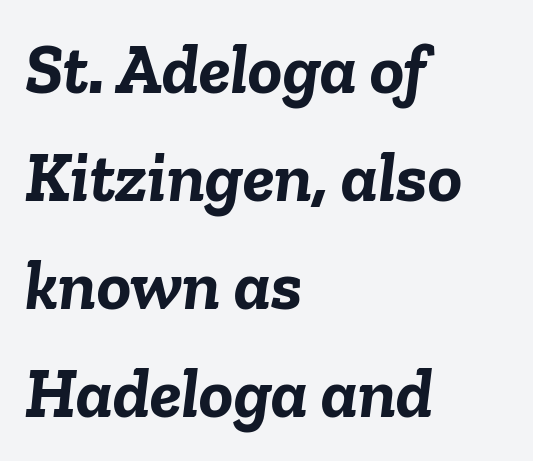
The image shows 71 px semibold type, italic (leaning right); set left-aligned, normal line spacing (1.52x), normal letter spacing, not underlined; low stroke contrast and a medium x-height.
